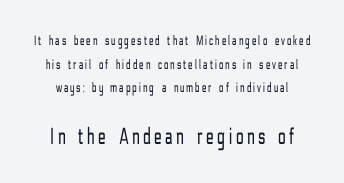
{"italic": "no", "bold": "no", "underline": "no", "line_spacing": "normal", "line_spacing_ratio": 1.68, "larger_block": "second", "size_ratio": 1.71, "glyph_px": 24}
